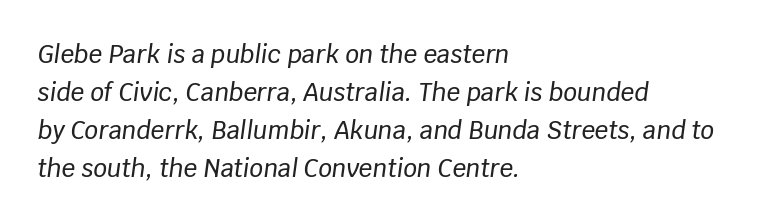
The image shows 24 px text type, italic (leaning right); set left-aligned, normal line spacing (1.59x), normal letter spacing, not underlined.
